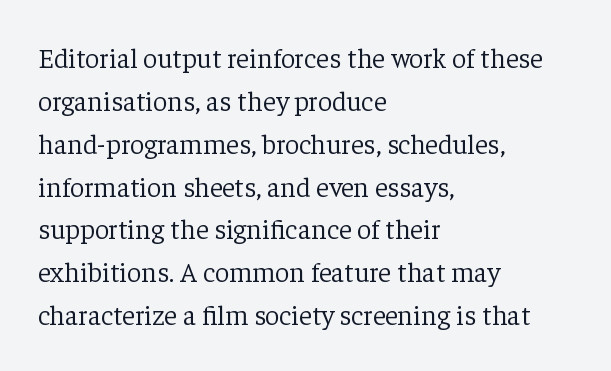
The image shows 28 px light serif type, upright; set left-aligned, normal line spacing (1.53x), normal letter spacing, not underlined; low stroke contrast and a medium x-height.
